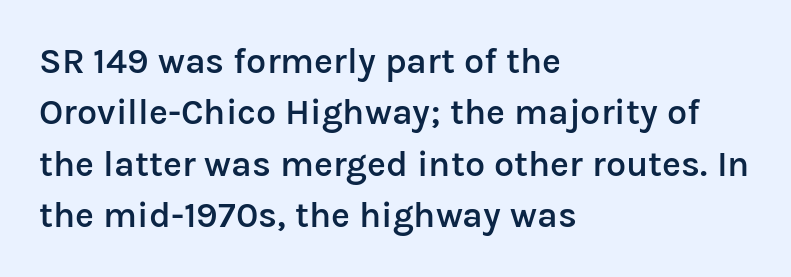
The strip under each line holds only bare page. The rendering uses natural spacing where letterforms have individual widths. Glyph-to-glyph distance matches everyday printed text. This rendering employs a face without finishing strokes, i.e., a sans-serif.
